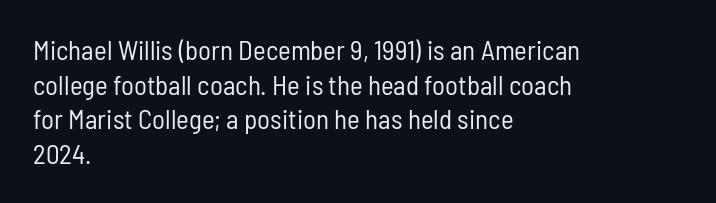
The block of text has a typical density, with ordinary space between rows. Which margin do the lines hug? The left one — the right edge is uneven. The space directly below the letters is spotless. This is the regular roman posture of the typeface. Does extra space separate the letters? No, they use regular spacing.
